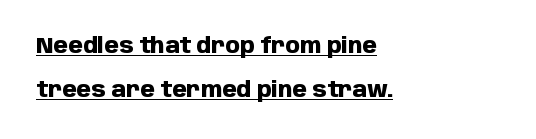
{"italic": "no", "bold": "yes", "underline": "yes", "align": "left", "line_spacing": "loose", "line_spacing_ratio": 2.08, "letter_spacing": "normal", "letter_spacing_em": 0.0, "glyph_px": 21}
